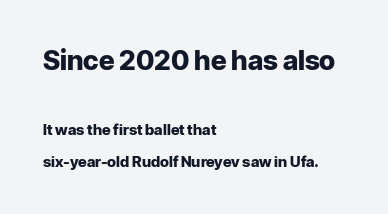
The glyphs are unaccompanied by any horizontal stroke below them. Students, observe: this is what heavily led, spacious text looks like. Rendered with straight, roman letterforms. Typesetter's note — upper block bumped up in size, lower block left smaller. Compared with a centered layout, this one pins lines to the left instead.
